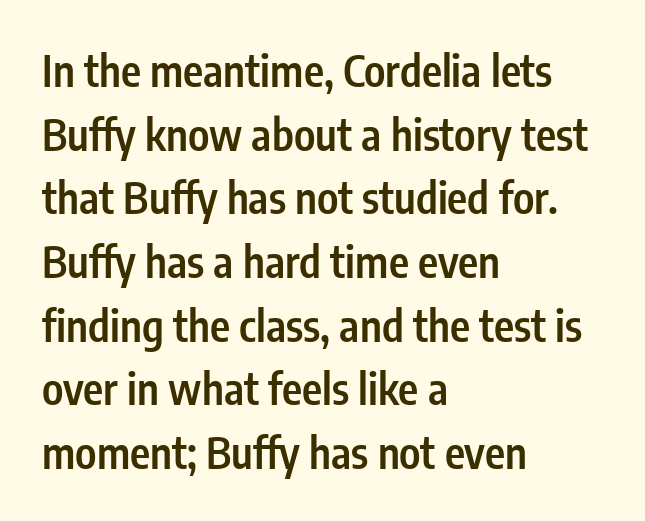
{"serif": "no", "italic": "no", "bold": "semi", "weight": "semibold", "width": "condensed", "stroke_contrast": "low", "x_height": "medium", "monospaced": "no", "underline": "no", "align": "left", "line_spacing": "normal", "line_spacing_ratio": 1.48, "letter_spacing": "normal", "letter_spacing_em": 0.0, "glyph_px": 43}
